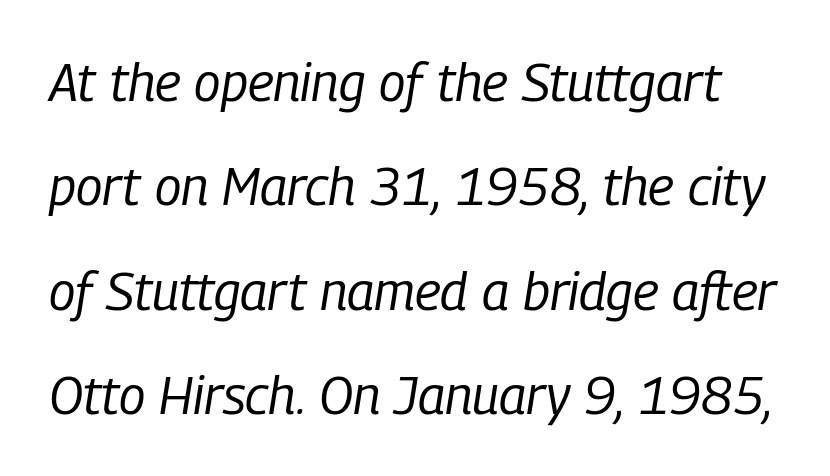
Q: Is the text bold? A: No.
Q: Is the text italic (slanted)? A: Yes, it leans right by about 9 degrees.
Q: Is the text underlined? A: No.
Q: Is the spacing between letters normal or unusually wide? A: Normal.
Q: Is the spacing between lines tight, normal or loose? A: Loose.
Q: Width (condensed, normal, or wide)? A: Condensed.
Q: Stroke contrast? A: Low.
Q: x-height? A: Medium.
Q: Monospaced? A: No.
